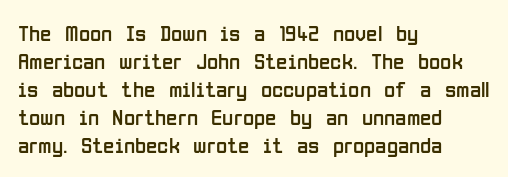
{"italic": "no", "bold": "no", "underline": "no", "align": "left", "line_spacing_ratio": 1.22, "letter_spacing": "normal", "letter_spacing_em": 0.0, "glyph_px": 23}
